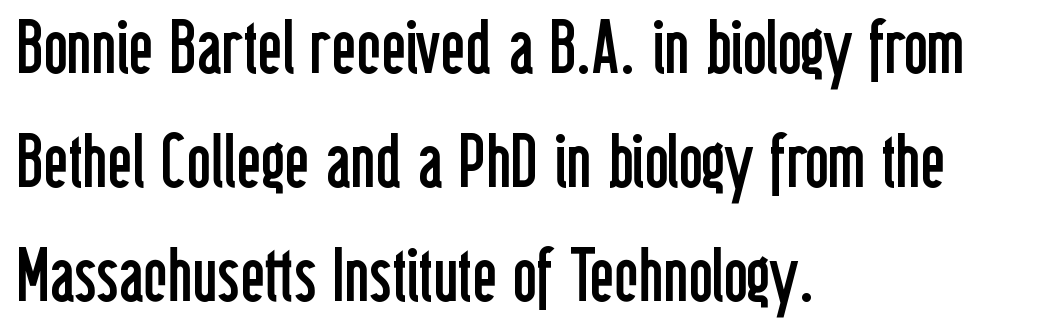
The image shows 75 px regular-weight, condensed sans-serif type, upright; set left-aligned, normal line spacing (1.52x), normal letter spacing, not underlined; low stroke contrast and a medium x-height.
